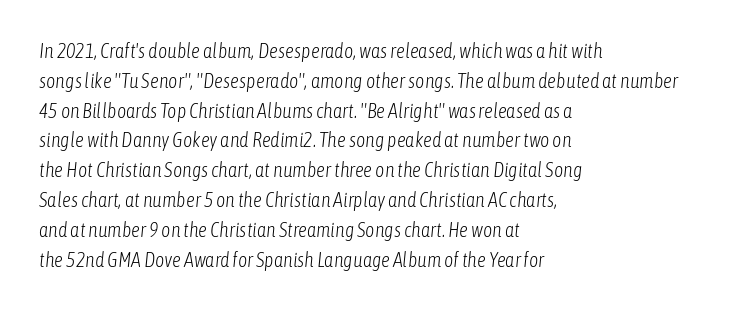
The image shows 20 px text type, italic (leaning right); set left-aligned, normal line spacing (1.49x), normal letter spacing, not underlined.
